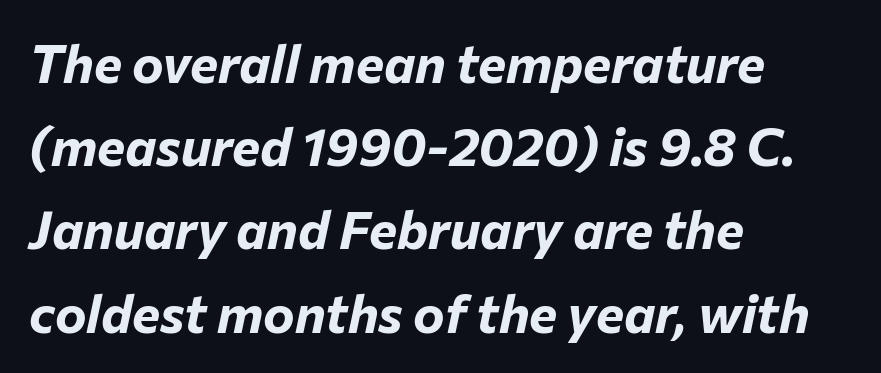
The image shows 53 px bold type, italic (leaning right); set left-aligned, normal line spacing (1.57x), normal letter spacing, not underlined; low stroke contrast and a medium x-height.
